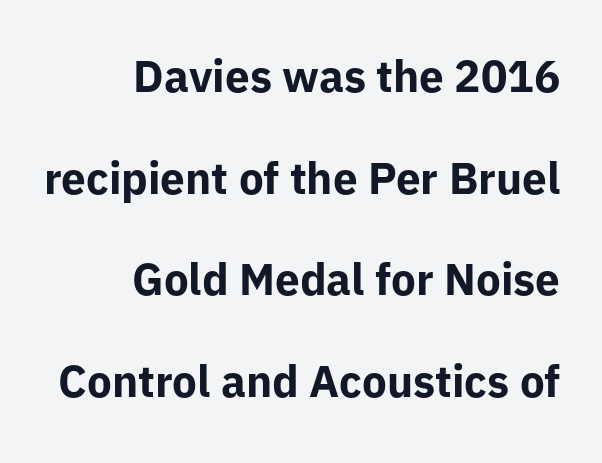
Each new line begins a long way beneath the previous one. Weight check: bold — yes, fully. Posture: straight, roman, zero tilt. The glyphs in this specimen are sans serif. Decoration check: the copy has no underline. Short note: letters normally spaced.
